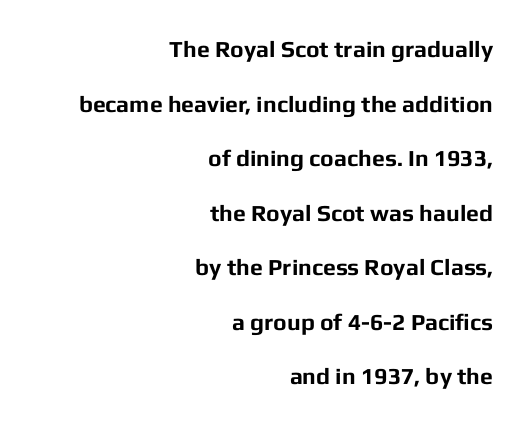
Between one letter and the next there's only the usual sliver of space. Every row of glyphs terminates at an identical x-position on the right. The block of text is sparse from top to bottom, with ample space between rows. Clear beneath every line of the passage.
